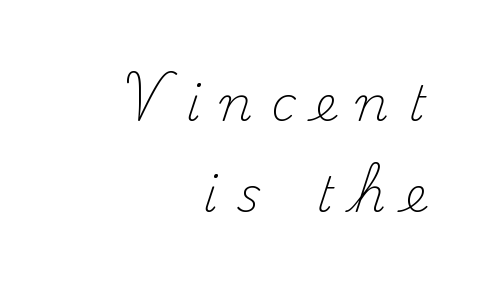
Q: Is the text bold? A: No.
Q: Is the text italic (slanted)? A: Yes.
Q: Is the typeface a serif or a sans-serif typeface? A: Serif.
Q: Is the text underlined? A: No.
Q: How is the paragraph aligned? A: Right-aligned.
Q: Is the spacing between letters normal or unusually wide? A: Unusually wide.
Q: Is the spacing between lines tight, normal or loose? A: Loose.
Q: Width (condensed, normal, or wide)? A: Normal.
Q: Stroke contrast? A: Medium.
Q: x-height? A: Small.
Q: Monospaced? A: No.
